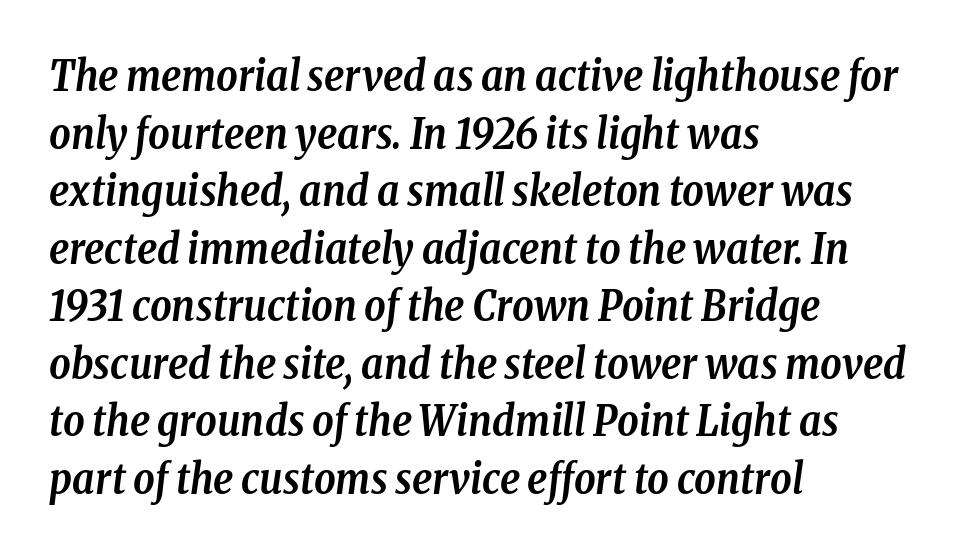
Spacing verdict: proportional, widths tailored to each character. The rendering anchors every line to the left-hand side. The words here are not underlined. Look at the tracking — it's just the regular setting, nothing added. Serif or sans? Serif — the stroke terminals have little feet.
